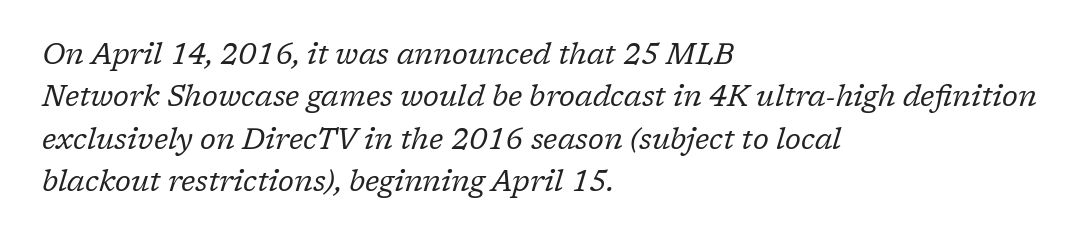
The image shows 29 px regular-weight serif type, italic (leaning right); set left-aligned, normal line spacing (1.46x), normal letter spacing, not underlined; low stroke contrast and a medium x-height.
